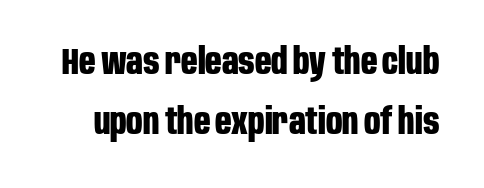
Q: Is the text bold? A: Yes.
Q: Is the text italic (slanted)? A: No, it is upright.
Q: Is the typeface a serif or a sans-serif typeface? A: Sans-serif.
Q: Is the text underlined? A: No.
Q: Is the spacing between letters normal or unusually wide? A: Normal.
Q: Is the spacing between lines tight, normal or loose? A: Normal.
Q: Width (condensed, normal, or wide)? A: Condensed.
Q: Stroke contrast? A: Low.
Q: x-height? A: Large.
Q: Monospaced? A: No.
